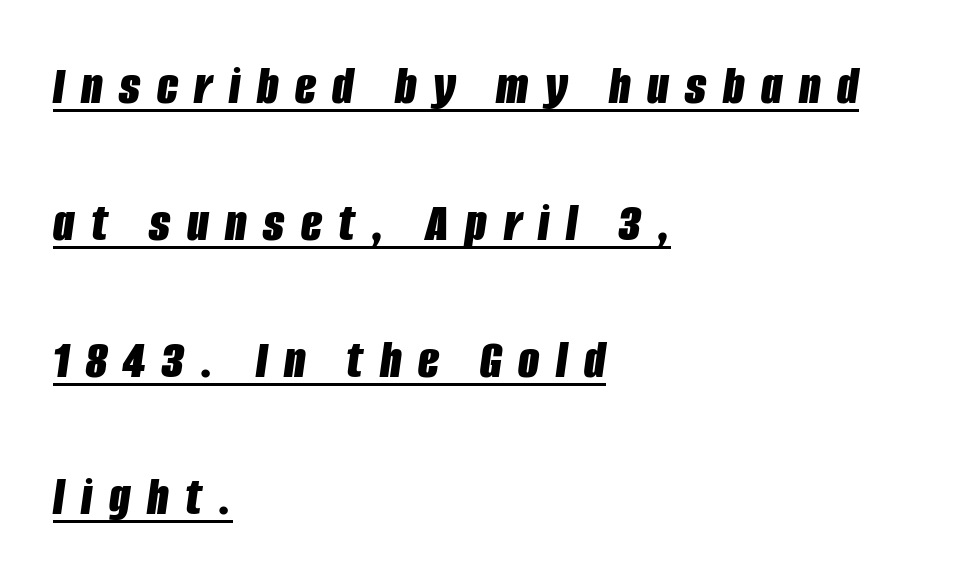
The image shows 55 px bold, condensed type, italic (leaning right); set left-aligned, loose line spacing (2.49x), unusually wide letter spacing (+0.3 em), underlined; low stroke contrast and a large x-height.
